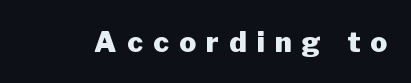
{"serif": "no", "italic": "no", "bold": "yes", "weight": "heavy", "width": "normal", "stroke_contrast": "low", "x_height": "medium", "monospaced": "no", "underline": "no", "letter_spacing": "wide", "letter_spacing_em": 0.37, "glyph_px": 28}
